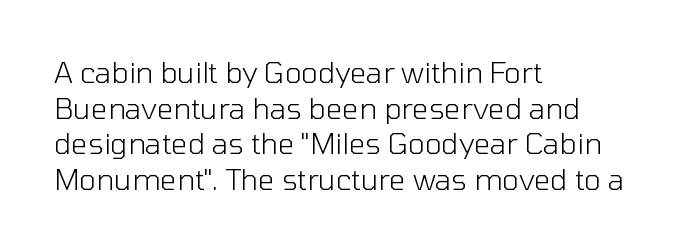
The image shows 29 px light sans-serif type, upright; set left-aligned, line spacing 1.23x, normal letter spacing, not underlined; low stroke contrast and a medium x-height.
